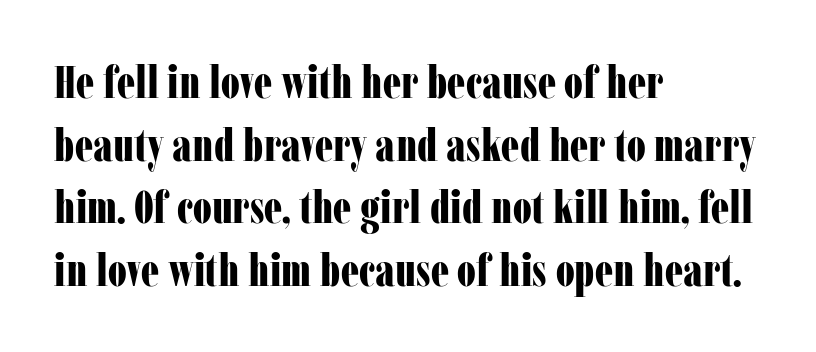
Q: Is the text bold? A: Yes.
Q: Is the text italic (slanted)? A: No, it is upright.
Q: Is the typeface a serif or a sans-serif typeface? A: Serif.
Q: Is the text underlined? A: No.
Q: How is the paragraph aligned? A: Left-aligned.
Q: Is the spacing between letters normal or unusually wide? A: Normal.
Q: Is the spacing between lines tight, normal or loose? A: Normal.
Q: Width (condensed, normal, or wide)? A: Condensed.
Q: Stroke contrast? A: Low.
Q: x-height? A: Medium.
Q: Monospaced? A: No.
